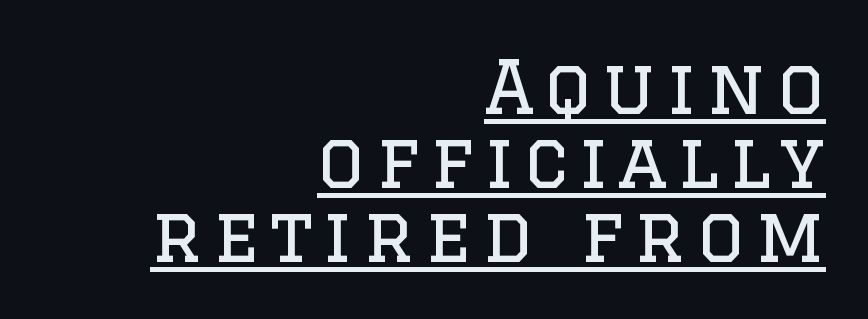
{"serif": "yes", "italic": "no", "bold": "no", "weight": "regular", "width": "normal", "stroke_contrast": "low", "x_height": "large", "monospaced": "no", "underline": "yes", "align": "right", "line_spacing": "tight", "line_spacing_ratio": 1.0, "glyph_px": 74}
